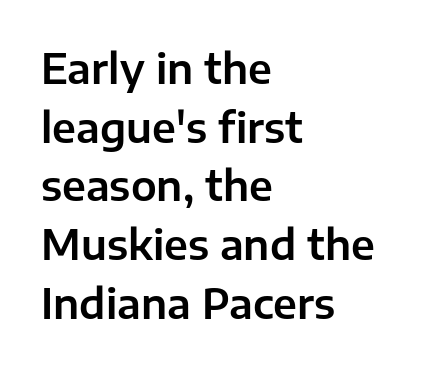
{"serif": "no", "italic": "no", "width": "normal", "stroke_contrast": "low", "x_height": "medium", "monospaced": "no", "underline": "no", "align": "left", "line_spacing": "normal", "line_spacing_ratio": 1.43, "letter_spacing": "normal", "letter_spacing_em": 0.0, "glyph_px": 41}
